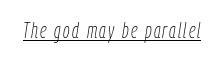
{"italic": "yes", "lean": "right", "slant_degrees": 9, "bold": "no", "underline": "yes", "glyph_px": 21}
